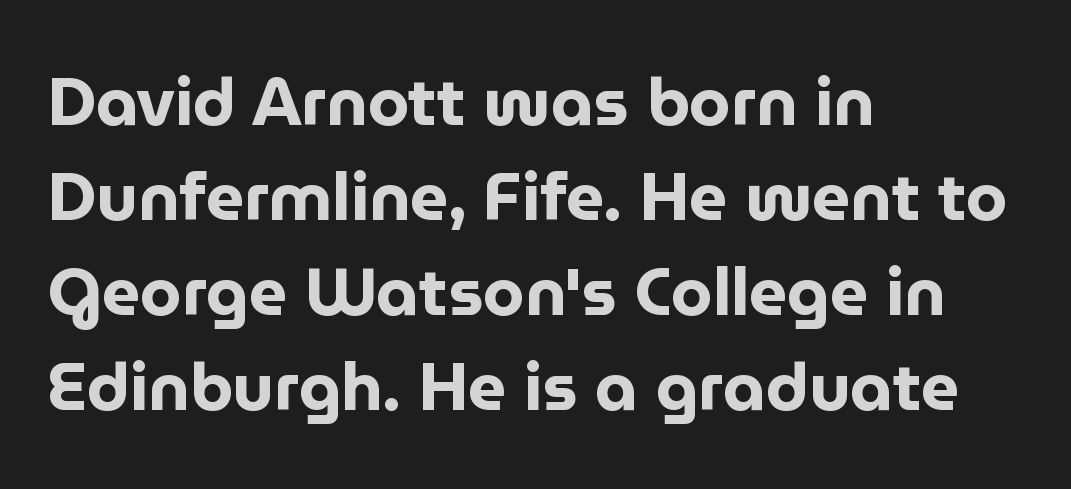
{"serif": "no", "italic": "no", "bold": "yes", "weight": "bold", "width": "normal", "stroke_contrast": "low", "x_height": "medium", "monospaced": "no", "underline": "no", "align": "left", "line_spacing": "normal", "line_spacing_ratio": 1.42, "letter_spacing": "normal", "letter_spacing_em": 0.0, "glyph_px": 67}
